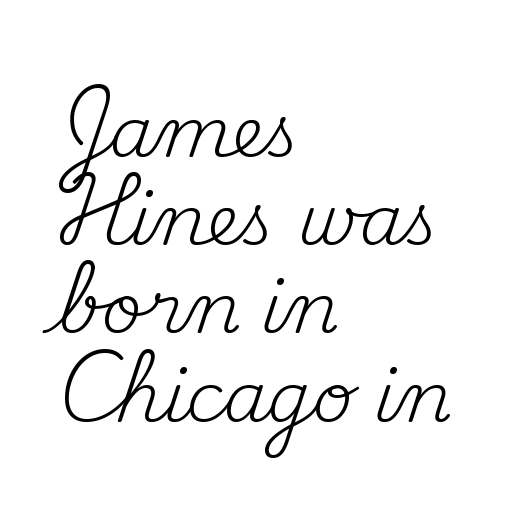
The glyphs in this specimen are seriffed. The baseline area is clear. Leading: standard. Compared with a typical body face, this is equally light or lighter still. Observe the ordinary spacing: letters are neighbours, not strangers.
